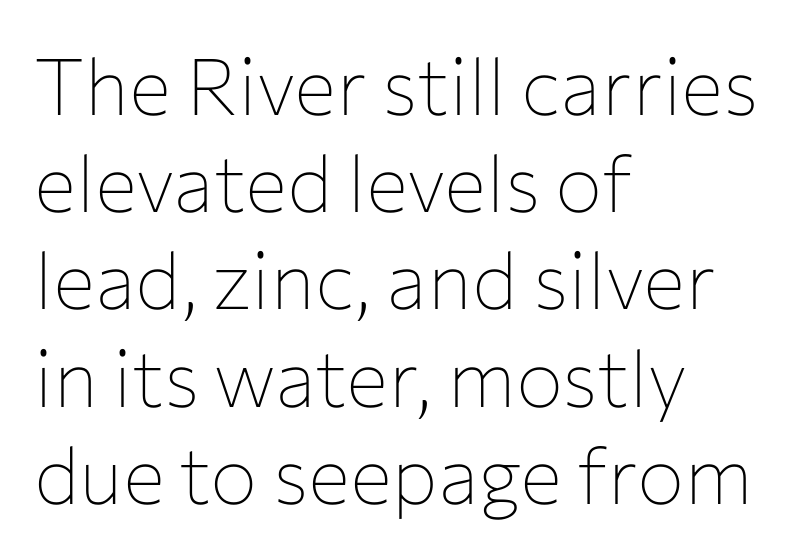
Character widths vary here, with narrow letters taking less room than wide ones. To sum up the face: it is a sans, with no serifs. Which margin do the lines hug? The left one — the right edge is uneven. Underline: absent. The lettering stays uniformly vertical, giving the passage a roman look.
